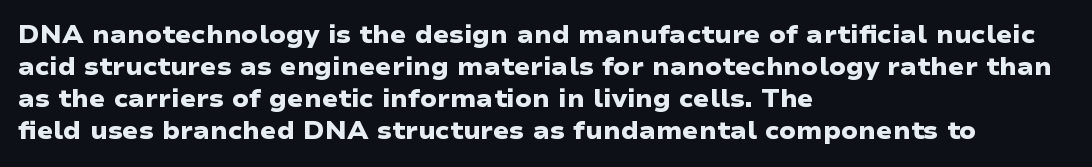
Each glyph is drawn with heavy, bold strokes. Compared with typical body copy, the letter spacing here is the same. Regarding leading, the lines here are spaced in the standard way. Where is the straight margin? On the left. Descenders hang freely into open space.
